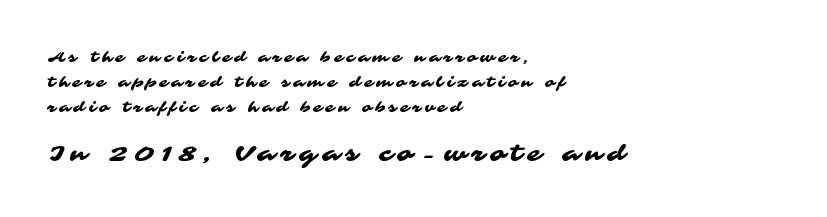
The gaps between neighbouring characters are conspicuously large. Caption: multi-line text, flush left, ragged right. The words here are not underlined. The emphasis by scale lands on block number two, below.
